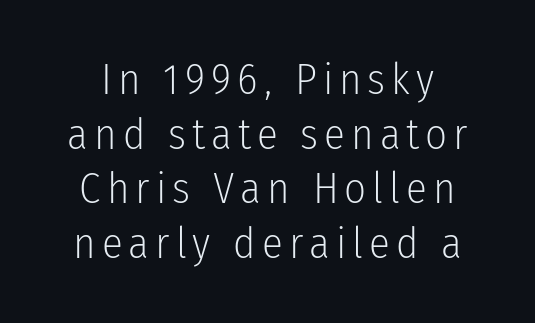
The words here are not underlined. Horizontal bands of white between lines are of average thickness. You can tell it's not italic because the verticals are truly vertical. Does the type have serifs? No, each stem ends abruptly. Bold? No — there's no thickening of the strokes.
